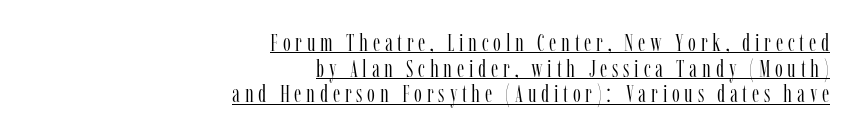
Q: Is the text bold? A: No.
Q: Is the text italic (slanted)? A: No, it is upright.
Q: Is the text underlined? A: Yes.
Q: How is the paragraph aligned? A: Right-aligned.
Q: Is the spacing between lines tight, normal or loose? A: Tight.
